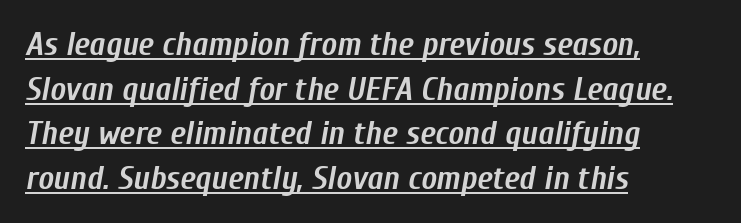
Q: Is the text bold? A: Yes.
Q: Is the text italic (slanted)? A: Yes, it leans right by about 10 degrees.
Q: Is the text underlined? A: Yes.
Q: How is the paragraph aligned? A: Left-aligned.
Q: Is the spacing between letters normal or unusually wide? A: Normal.
Q: Is the spacing between lines tight, normal or loose? A: Normal.
Q: Width (condensed, normal, or wide)? A: Condensed.
Q: Stroke contrast? A: Low.
Q: x-height? A: Medium.
Q: Monospaced? A: No.
